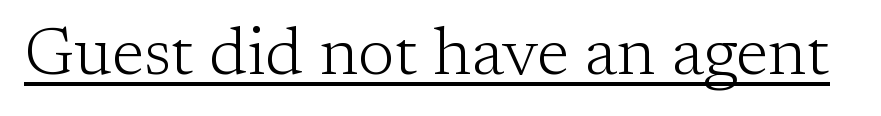
Looks like regular typesetting: each glyph gets only the width it needs. Nothing heavy about these letters — not bold at all. The type sits square on the baseline with zero lean. Unlike a clean sans, this face finishes its strokes with serifs.
